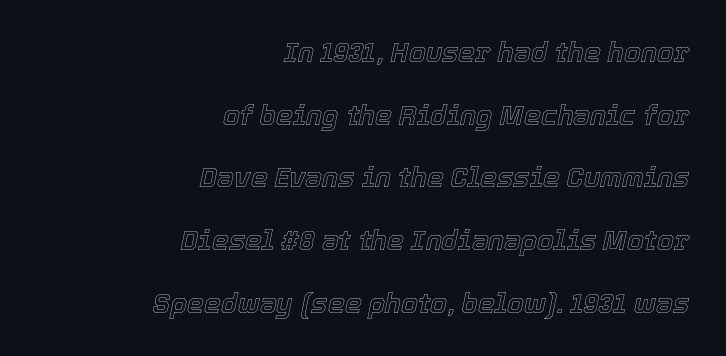
{"italic": "yes", "lean": "right", "slant_degrees": 12, "underline": "no", "align": "right", "line_spacing": "loose", "line_spacing_ratio": 2.32, "letter_spacing": "normal", "letter_spacing_em": 0.0, "glyph_px": 27}
